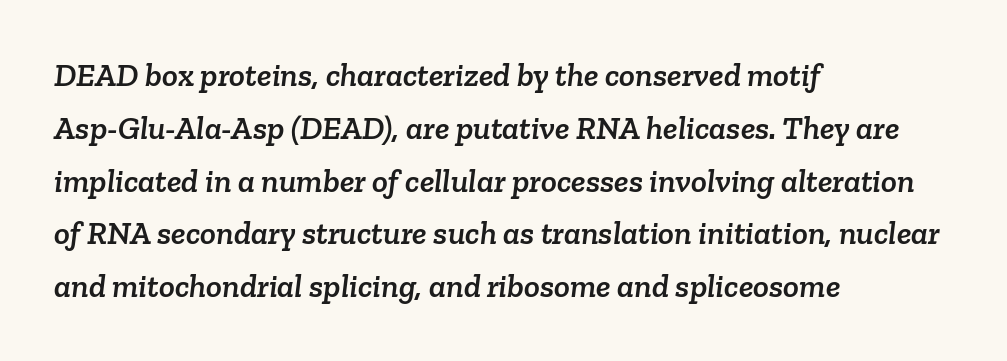
The image shows 33 px serif type; set left-aligned, normal line spacing (1.6x), normal letter spacing, not underlined; low stroke contrast and a medium x-height.
